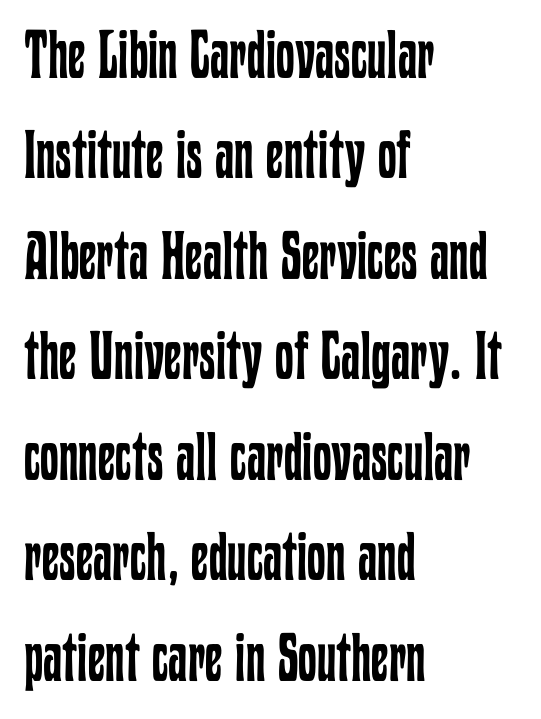
One glance says typical: line gaps are just what's usual. Compared with a typical body face, this is equally light or lighter still. Check the space under the baseline: it is left empty. Look at the tracking — it's just the regular setting, nothing added.
